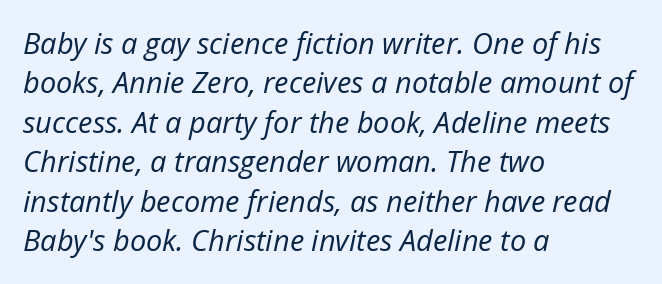
One-word summary of the alignment: left. Varying glyph widths throughout — classic text-font behaviour. Compared with a typical body face, this is equally light or lighter still. Is the type slanted? Yes — the strokes lean at a clear angle. Honestly, the row spacing looks completely unremarkable. The passage shown has conventional tracking throughout.
